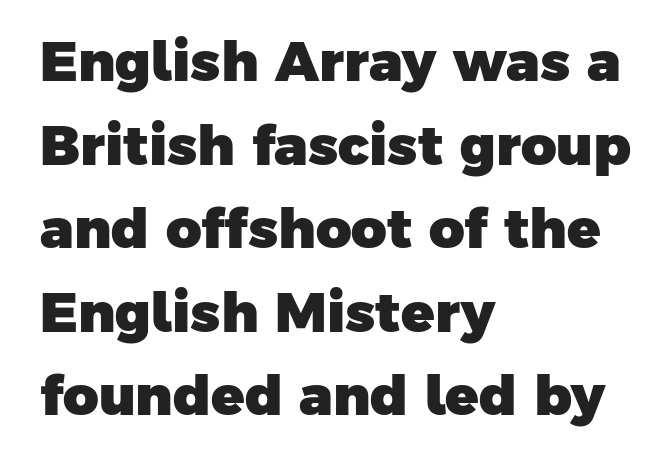
The image shows 55 px heavy sans-serif type; set left-aligned, normal line spacing (1.52x), normal letter spacing, not underlined; low stroke contrast and a medium x-height.
